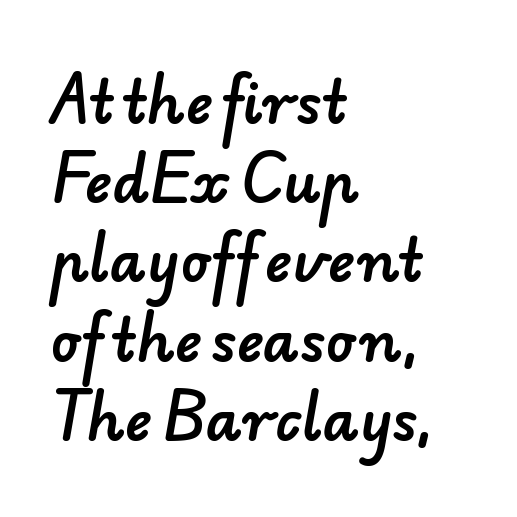
The image shows 57 px sans-serif type; set left-aligned, normal line spacing (1.39x), normal letter spacing, not underlined; low stroke contrast and a small x-height.
